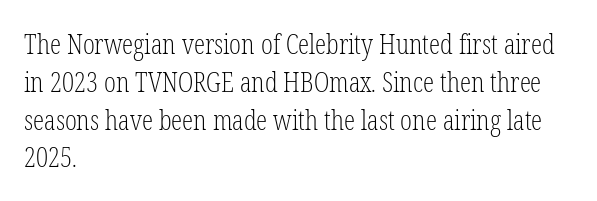
{"serif": "yes", "italic": "no", "bold": "no", "weight": "light", "width": "condensed", "stroke_contrast": "low", "x_height": "medium", "monospaced": "no", "underline": "no", "align": "left", "line_spacing": "normal", "line_spacing_ratio": 1.35, "letter_spacing": "normal", "letter_spacing_em": 0.0, "glyph_px": 28}
